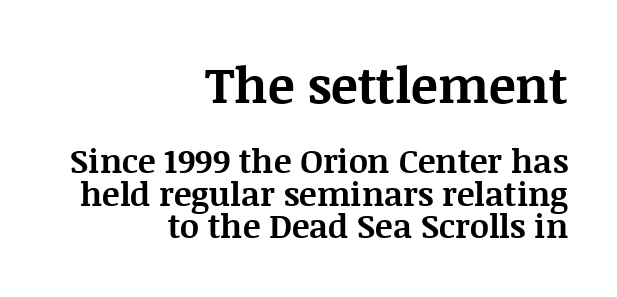
You can tell it's not italic because the verticals are truly vertical. Yep, those are serifs on the letters. Character widths vary here, with narrow letters taking less room than wide ones. The setting favours the right margin, as signatures and pull-quotes sometimes do. Larger block? The one above; the one below is distinctly smaller. Letters rest on an invisible, unmarked baseline.
